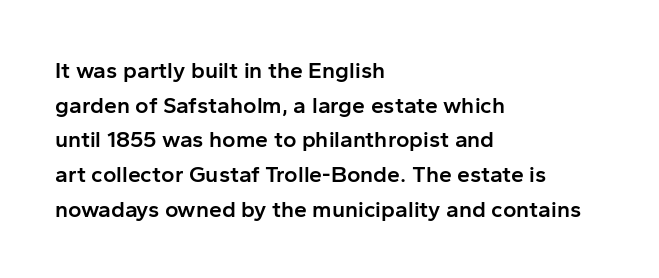
The image shows 23 px text type, upright; set left-aligned, normal line spacing (1.51x), normal letter spacing, not underlined.
